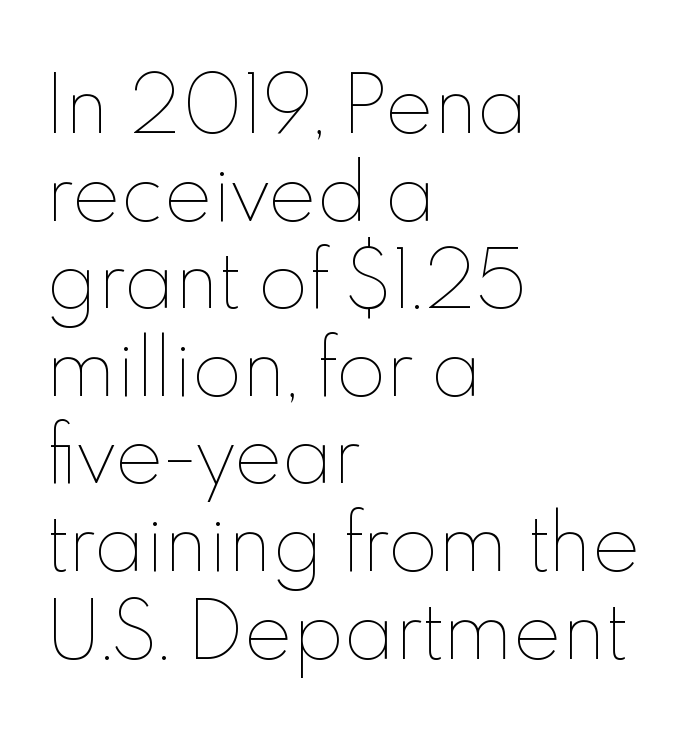
The string is rendered with underlining switched off. The passage is arranged the way most books set body copy — flush left. The strokes carry an ordinary text weight at most. Characters follow at the spacing the type designer built in. The rendering uses natural spacing where letterforms have individual widths. Is there any slant? The stems are plumb.
